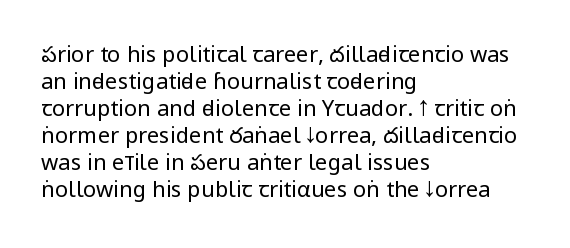
{"italic": "no", "bold": "no", "underline": "no", "align": "left", "line_spacing_ratio": 1.23, "letter_spacing": "normal", "letter_spacing_em": 0.0, "glyph_px": 22}
